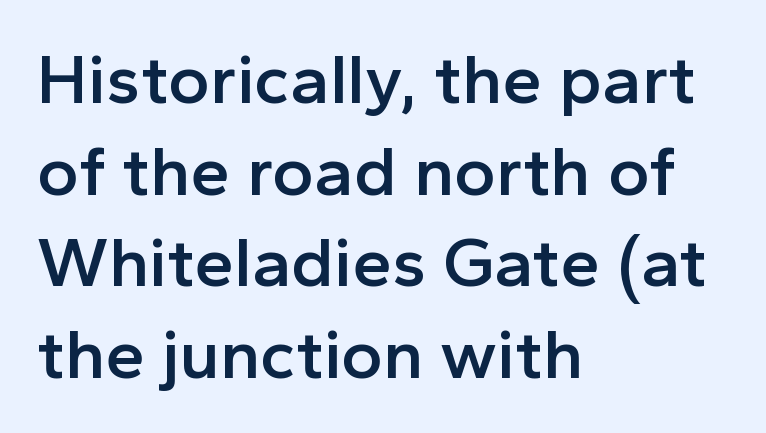
The space directly below the letters is spotless. The text was rendered using a sans face with plain stroke endings. Horizontal alignment here is leftward, the default for most running prose. A typesetter would call this proportional, since set widths differ per character. Students, observe: this is what conventionally led text looks like. The sample has been set in demibold, a notch under bold.
